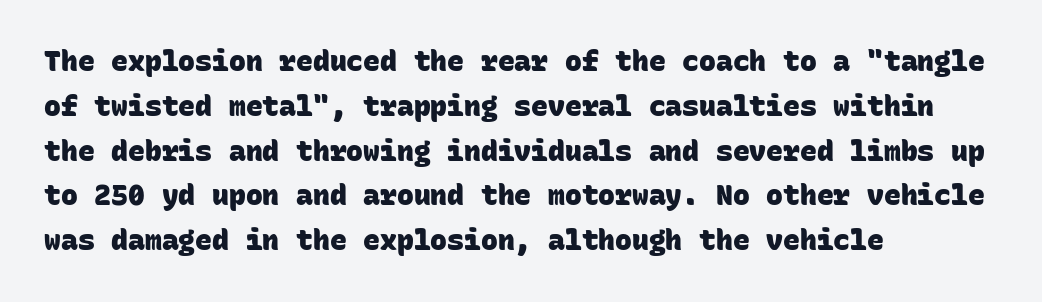
The image shows 28 px heavy sans-serif type, monospaced; set left-aligned, normal line spacing (1.6x), normal letter spacing, not underlined; low stroke contrast and a large x-height.
